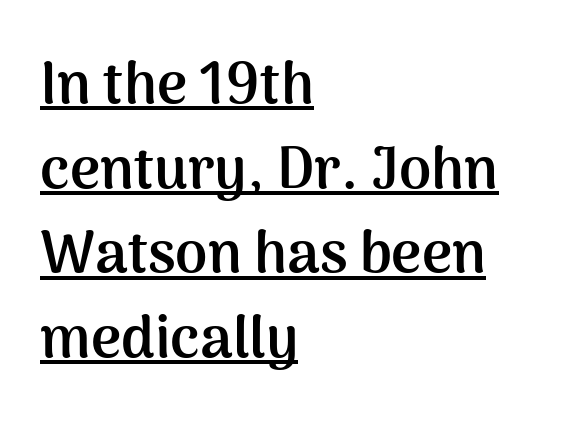
The image shows 58 px semibold sans-serif type, upright; set left-aligned, normal line spacing (1.46x), normal letter spacing, underlined; medium stroke contrast and a medium x-height.
